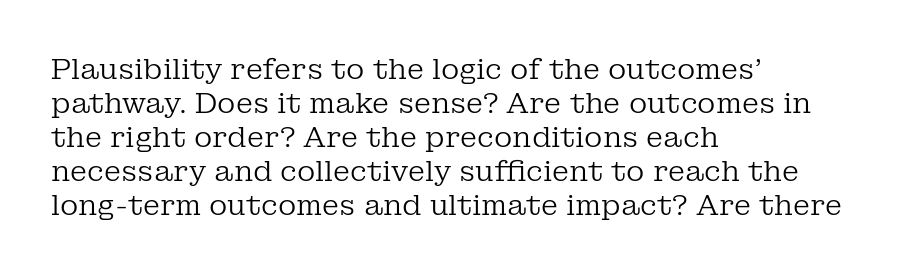
The image shows 28 px regular-weight serif type, upright; set left-aligned, line spacing 1.21x, normal letter spacing, not underlined; low stroke contrast and a medium x-height.
